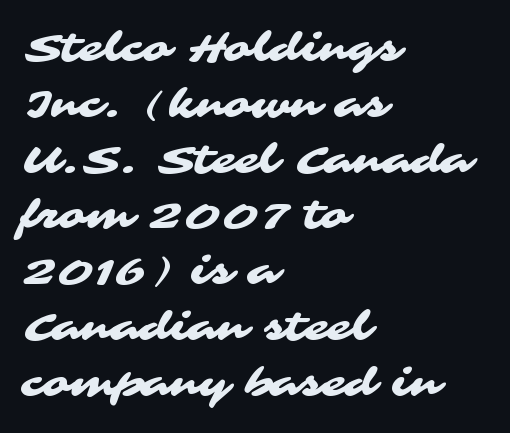
Q: Is the typeface a serif or a sans-serif typeface? A: Sans-serif.
Q: Is the text underlined? A: No.
Q: How is the paragraph aligned? A: Left-aligned.
Q: Is the spacing between letters normal or unusually wide? A: Normal.
Q: Is the spacing between lines tight, normal or loose? A: Normal.
Q: Width (condensed, normal, or wide)? A: Wide.
Q: Stroke contrast? A: Medium.
Q: x-height? A: Medium.
Q: Monospaced? A: No.
